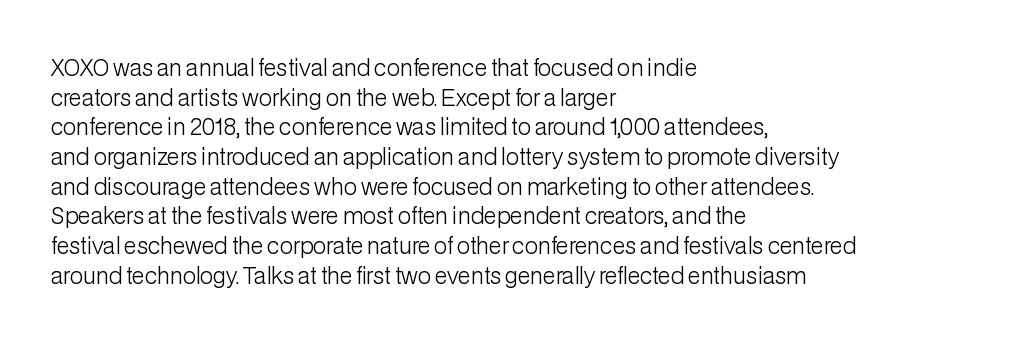
{"italic": "no", "bold": "no", "underline": "no", "align": "left", "line_spacing": "normal", "line_spacing_ratio": 1.35, "letter_spacing": "normal", "letter_spacing_em": 0.0, "glyph_px": 22}
